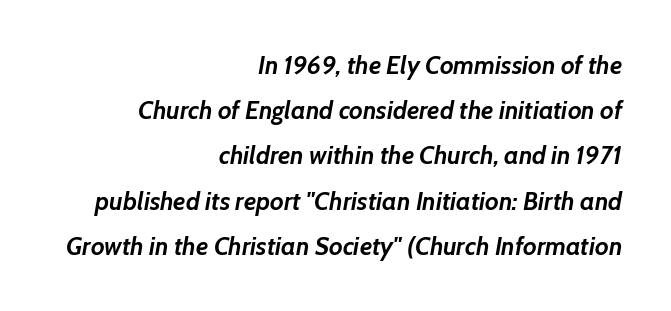
Q: Is the text bold? A: Yes.
Q: Is the text italic (slanted)? A: Yes, it leans right by about 7 degrees.
Q: Is the text underlined? A: No.
Q: How is the paragraph aligned? A: Right-aligned.
Q: Is the spacing between letters normal or unusually wide? A: Normal.
